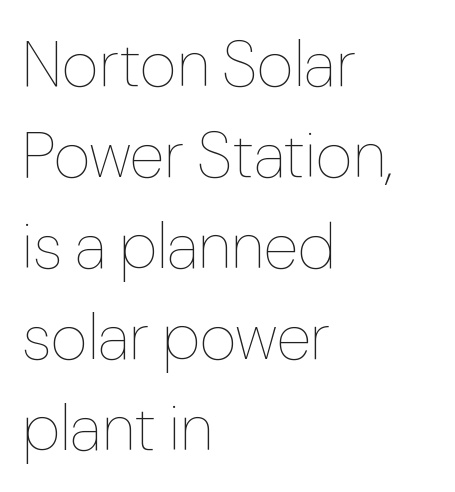
{"italic": "no", "bold": "no", "weight": "thin", "width": "normal", "stroke_contrast": "low", "x_height": "medium", "monospaced": "no", "underline": "no", "align": "left", "line_spacing": "normal", "line_spacing_ratio": 1.42, "letter_spacing": "normal", "letter_spacing_em": 0.0, "glyph_px": 64}
